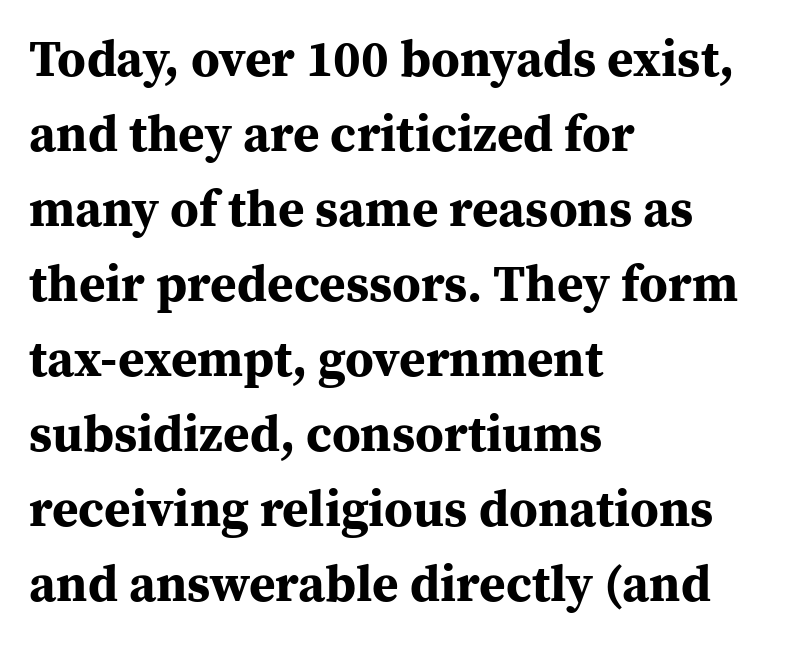
No italicization has been applied; the sample stays upright. A typesetter would call this zero additional tracking. Check the space under the baseline: it is left empty. The passage shown is typed in a proportional face where columns would drift. Reading down the column, the eye jumps a familiar distance to each next line. Layout note: lines flush left.
